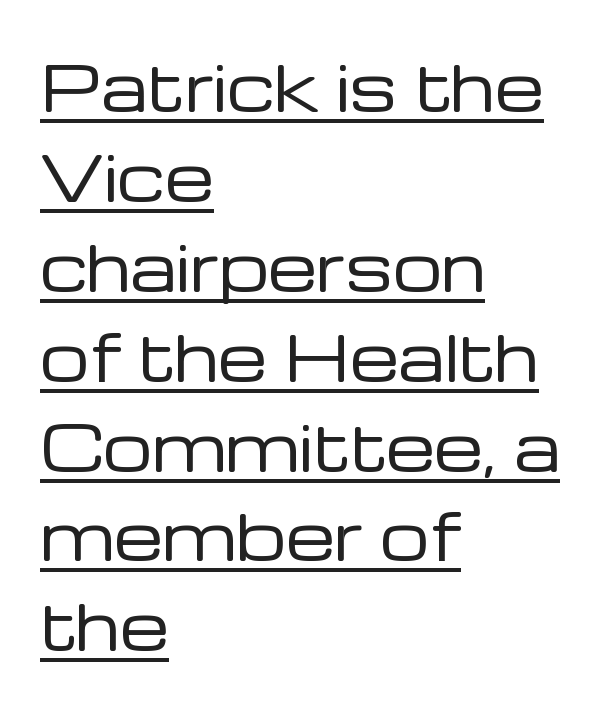
{"serif": "no", "italic": "no", "bold": "no", "weight": "regular", "width": "normal", "stroke_contrast": "low", "x_height": "medium", "monospaced": "no", "underline": "yes", "align": "left", "line_spacing": "normal", "line_spacing_ratio": 1.45, "letter_spacing": "normal", "letter_spacing_em": 0.0, "glyph_px": 62}
